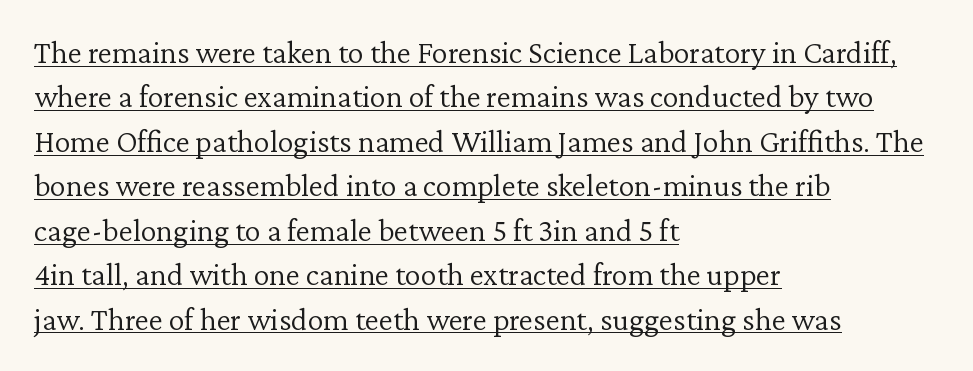
{"serif": "yes", "italic": "no", "bold": "no", "weight": "light", "width": "normal", "stroke_contrast": "low", "x_height": "medium", "monospaced": "no", "underline": "yes", "align": "left", "line_spacing": "normal", "line_spacing_ratio": 1.39, "letter_spacing": "normal", "letter_spacing_em": 0.0, "glyph_px": 32}
